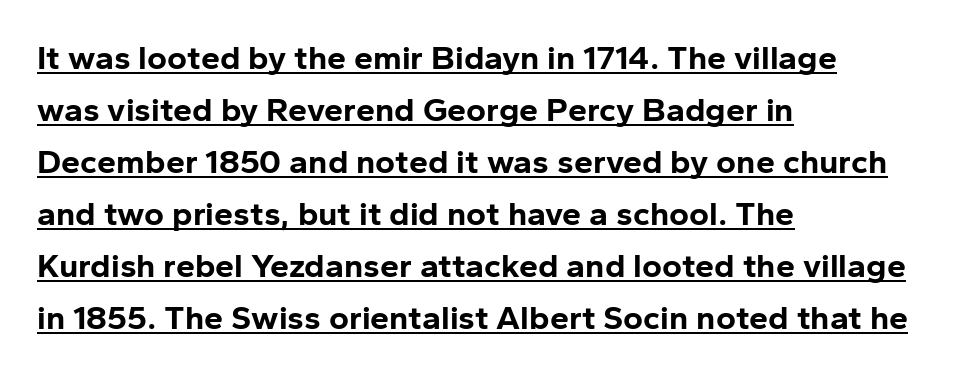
Q: Is the text bold? A: Yes.
Q: Is the text italic (slanted)? A: No, it is upright.
Q: Is the typeface a serif or a sans-serif typeface? A: Sans-serif.
Q: Is the text underlined? A: Yes.
Q: How is the paragraph aligned? A: Left-aligned.
Q: Is the spacing between letters normal or unusually wide? A: Normal.
Q: Is the spacing between lines tight, normal or loose? A: Normal.
Q: Width (condensed, normal, or wide)? A: Normal.
Q: Stroke contrast? A: Low.
Q: x-height? A: Medium.
Q: Monospaced? A: No.
